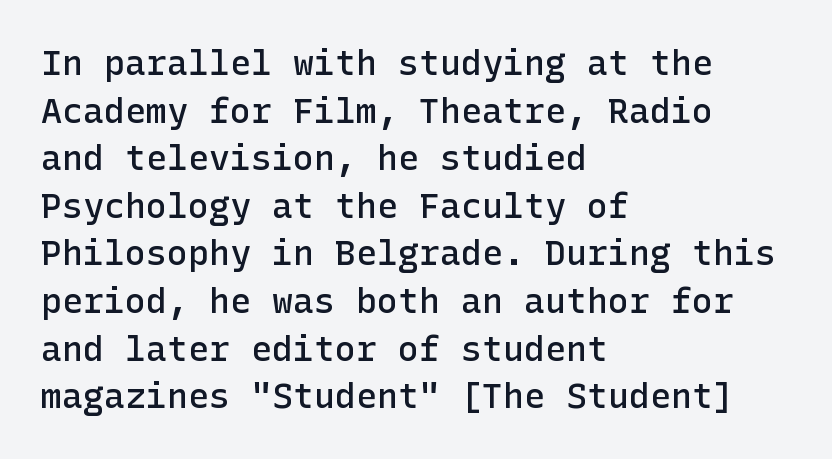
The text block is weighted toward the left margin, trailing off unevenly rightward. This is the regular roman posture of the typeface. Students, note that the glyphs here touch the page at normal intervals. Underline: absent. Typographically, this falls in the sans-serif category. The leading is moderate, giving the passage an even texture.
